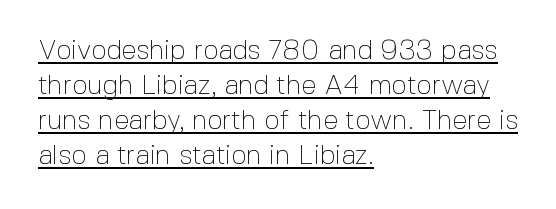
The image shows 27 px text type, upright; set left-aligned, normal line spacing (1.3x), normal letter spacing, underlined.
